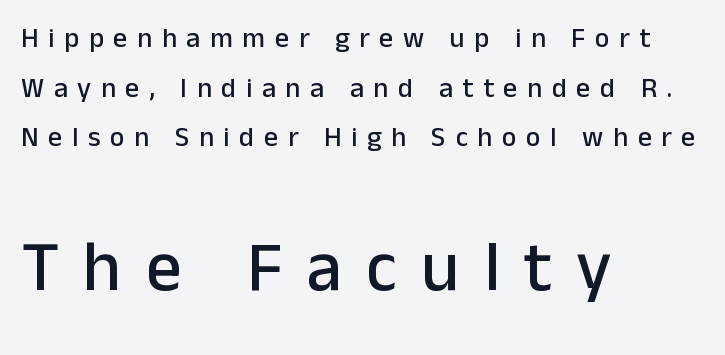
The image shows 71 px sans-serif type, upright; set left-aligned, line spacing 1.77x, unusually wide letter spacing (+0.34 em), not underlined; the second (bottom) block is 2.54x larger; low stroke contrast and a medium x-height.
